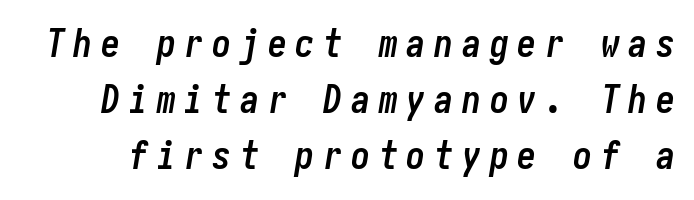
{"italic": "yes", "lean": "right", "slant_degrees": 10, "bold": "yes", "weight": "semibold", "width": "condensed", "stroke_contrast": "low", "x_height": "medium", "underline": "no", "line_spacing": "normal", "line_spacing_ratio": 1.48, "letter_spacing": "wide", "letter_spacing_em": 0.23, "glyph_px": 38}
